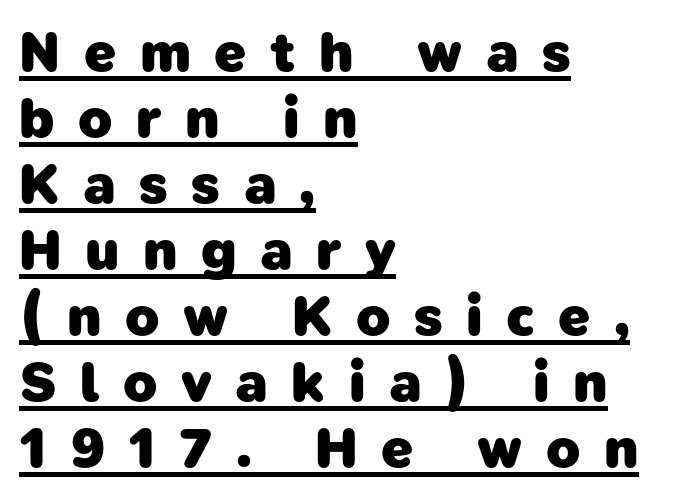
The image shows 56 px heavy sans-serif type; set left-aligned, line spacing 1.18x, unusually wide letter spacing (+0.42 em), underlined; low stroke contrast and a medium x-height.
